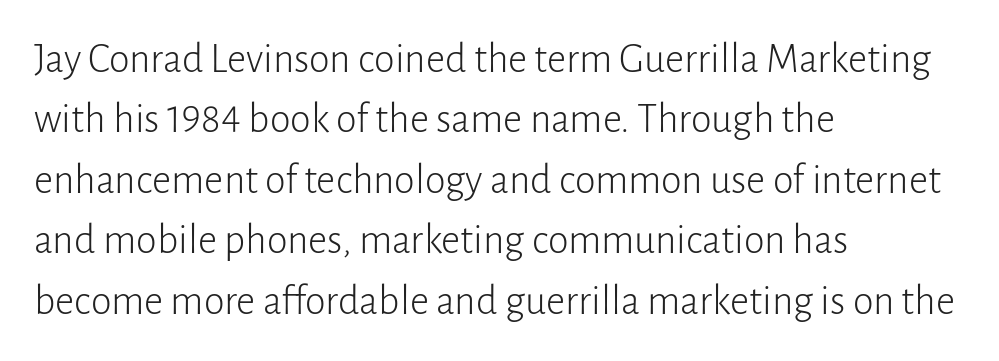
The font's upright variant was chosen for this text. This rendering uses left alignment, leaving the right contour irregular. Vertically, the passage feels balanced, rows spaced as you'd expect. The rendering keeps characters at their native spacing. This is not heavy type; no bold has been used.
